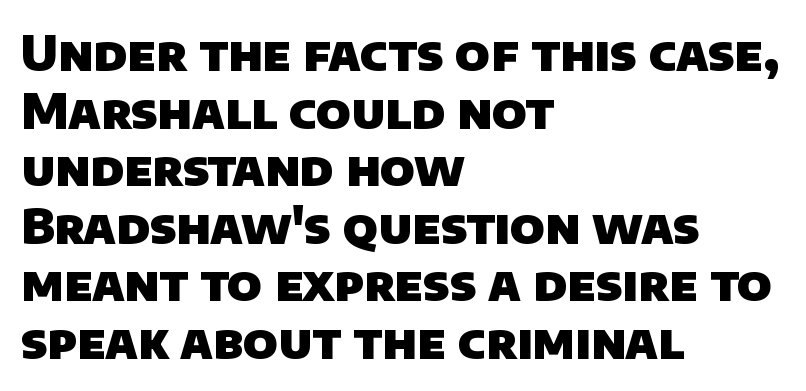
The image shows 48 px heavy sans-serif type; set left-aligned, line spacing 1.2x, normal letter spacing, not underlined; low stroke contrast and a large x-height.
